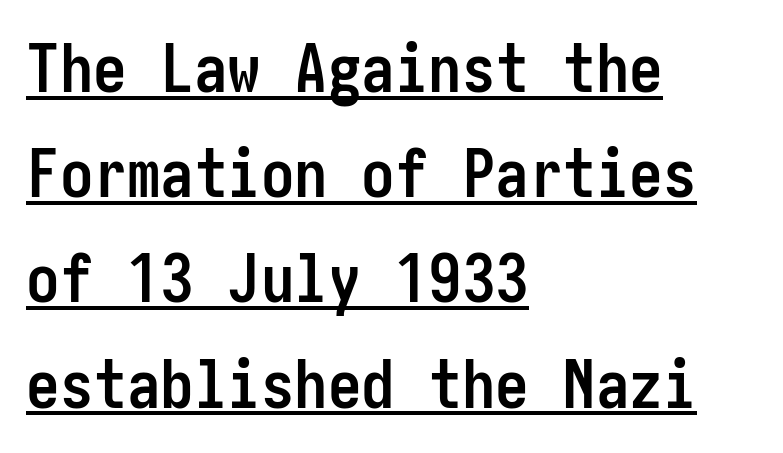
{"serif": "no", "italic": "no", "bold": "yes", "weight": "semibold", "width": "condensed", "stroke_contrast": "low", "x_height": "medium", "underline": "yes", "align": "left", "line_spacing": "normal", "line_spacing_ratio": 1.57, "letter_spacing": "normal", "letter_spacing_em": 0.0, "glyph_px": 67}
